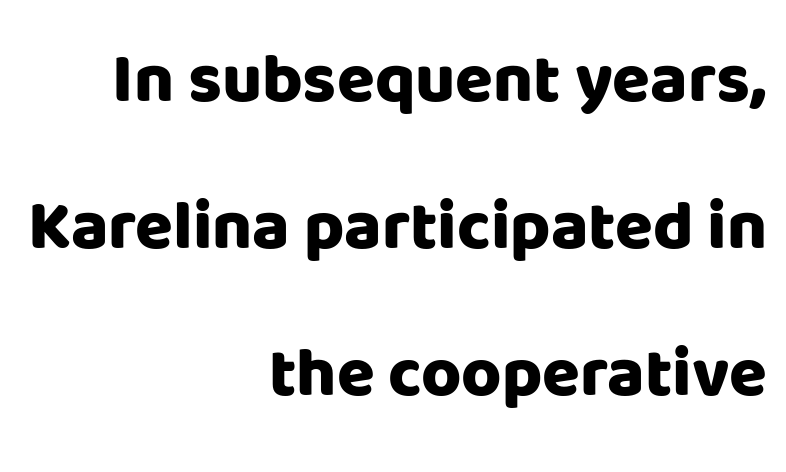
{"serif": "no", "italic": "no", "bold": "yes", "weight": "heavy", "width": "normal", "stroke_contrast": "low", "x_height": "large", "monospaced": "no", "underline": "no", "align": "right", "line_spacing": "loose", "line_spacing_ratio": 2.13, "letter_spacing": "normal", "letter_spacing_em": 0.0, "glyph_px": 69}
